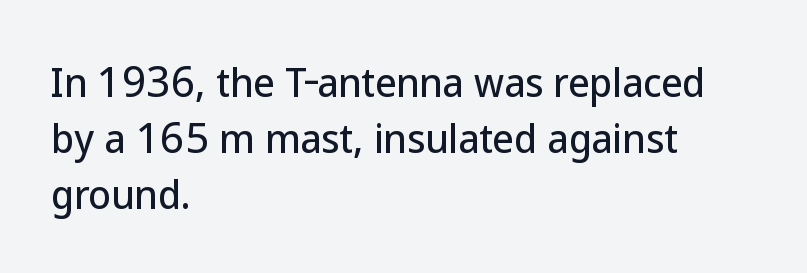
{"serif": "no", "italic": "no", "width": "normal", "stroke_contrast": "low", "x_height": "medium", "monospaced": "no", "underline": "no", "align": "left", "line_spacing": "normal", "line_spacing_ratio": 1.51, "letter_spacing": "normal", "letter_spacing_em": 0.0, "glyph_px": 37}
